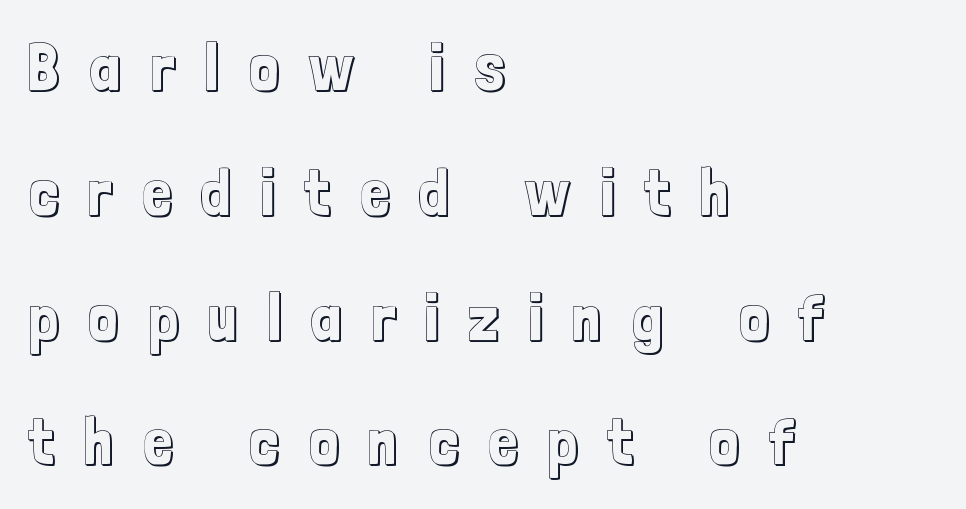
Observe the wide spacing: letters keep a clear distance from each other. This sample has the flowing, uneven cadence of proportional lettering. You can tell it's not italic because the verticals are truly vertical. Lines of text with bare space underneath.
